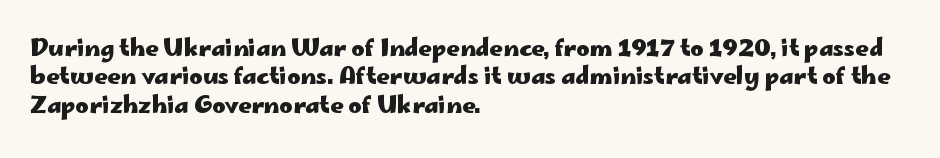
Q: Is the text bold? A: Yes.
Q: Is the text italic (slanted)? A: No, it is upright.
Q: Is the text underlined? A: No.
Q: How is the paragraph aligned? A: Left-aligned.
Q: Is the spacing between letters normal or unusually wide? A: Normal.
